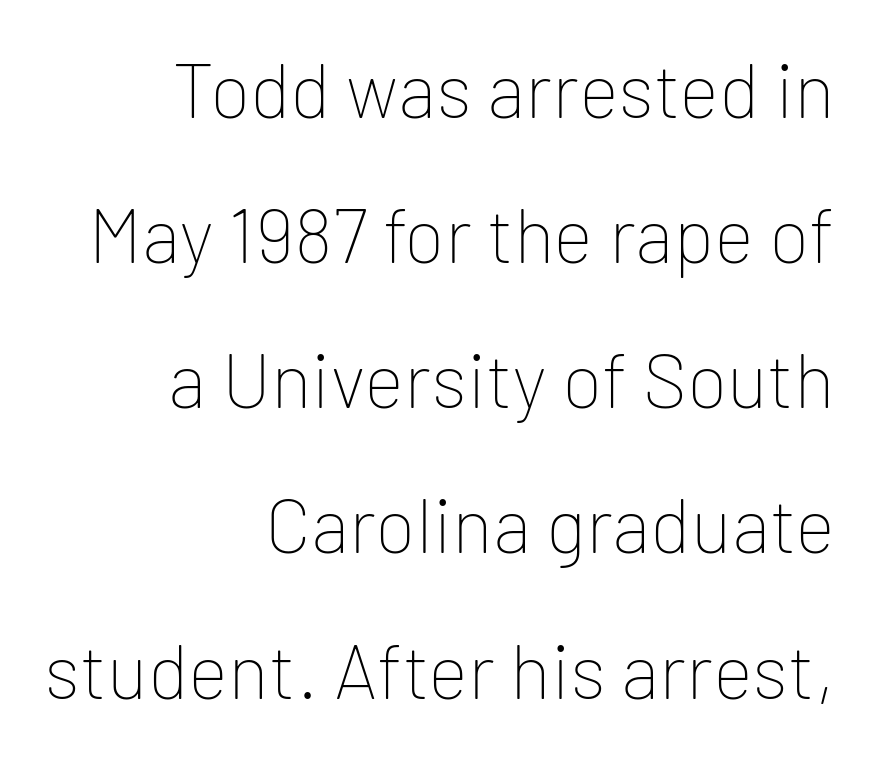
The image shows 76 px thin sans-serif type, upright; set right-aligned, loose line spacing (1.91x), normal letter spacing, not underlined; low stroke contrast and a medium x-height.
